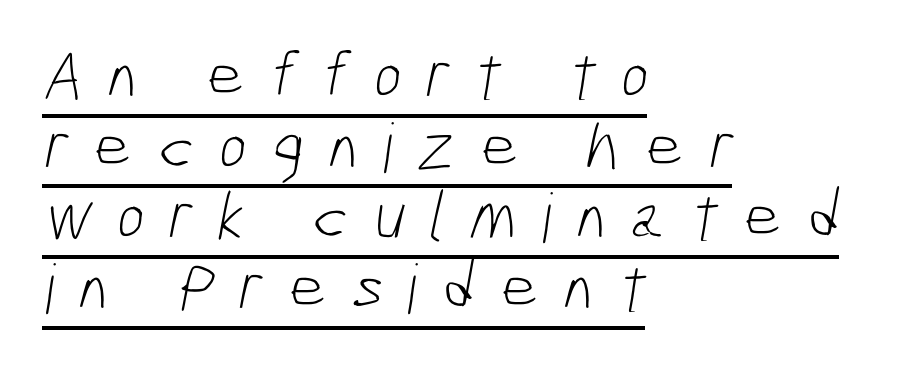
Q: Is the text bold? A: No.
Q: Is the typeface a serif or a sans-serif typeface? A: Sans-serif.
Q: Is the text underlined? A: Yes.
Q: How is the paragraph aligned? A: Left-aligned.
Q: Is the spacing between letters normal or unusually wide? A: Unusually wide.
Q: Is the spacing between lines tight, normal or loose? A: Tight.
Q: Width (condensed, normal, or wide)? A: Condensed.
Q: Stroke contrast? A: Low.
Q: x-height? A: Medium.
Q: Monospaced? A: No.
